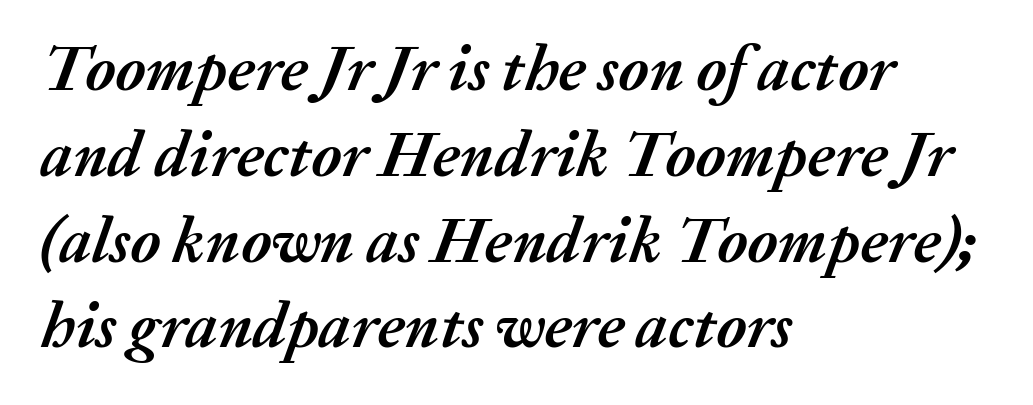
Looking at the ascenders, they clearly lean. Underline: absent. The line-height multiplier appears to be the usual default. This sample uses plain, unmodified letter spacing.
